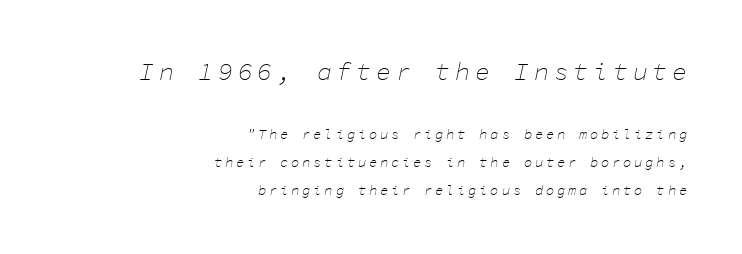
{"italic": "yes", "lean": "right", "slant_degrees": 11, "bold": "no", "underline": "no", "align": "right", "line_spacing": "loose", "line_spacing_ratio": 2.0, "larger_block": "first", "size_ratio": 1.79, "glyph_px": 25}
